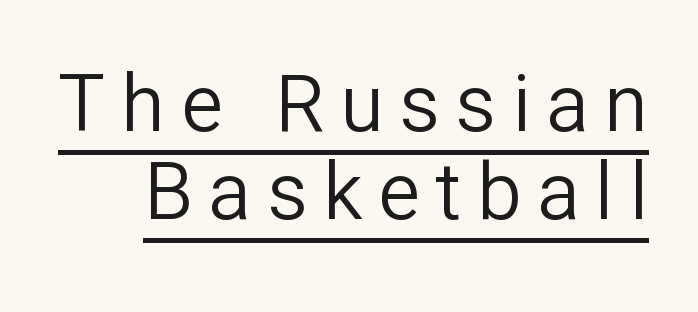
This is sans-serif lettering, the kind often seen on screens and signage. Tracking value appears strongly positive — letters spread wide. Underline: present. Horizontal bands of white between lines are thin slivers. Vertical strokes here are truly vertical.
